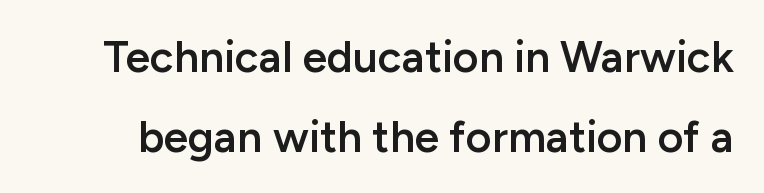
{"serif": "no", "italic": "no", "bold": "semi", "weight": "semibold", "width": "normal", "stroke_contrast": "low", "x_height": "medium", "monospaced": "no", "underline": "no", "line_spacing_ratio": 1.81, "letter_spacing": "normal", "letter_spacing_em": 0.0, "glyph_px": 44}
